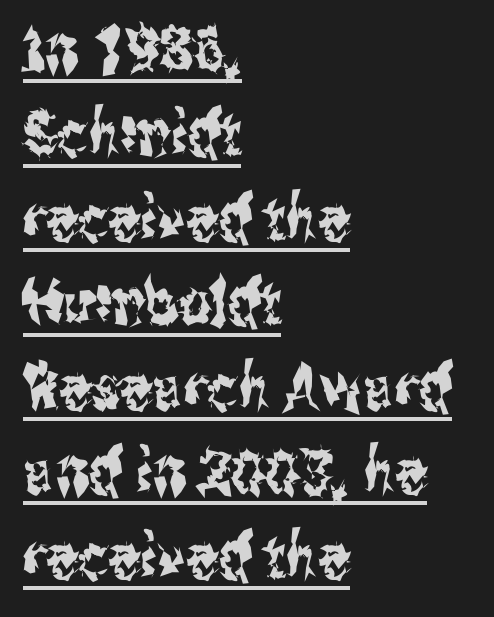
These lines keep a tight, regular rhythm from letter to letter. Vertically, the passage feels balanced, rows spaced as you'd expect. Classification — sans serif. Alignment: flush left. Every stem runs plumb, perpendicular to the baseline.
